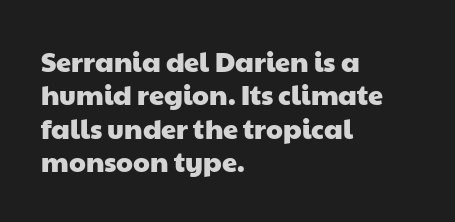
The image shows 27 px text type; set left-aligned, line spacing 1.24x, normal letter spacing, not underlined.
